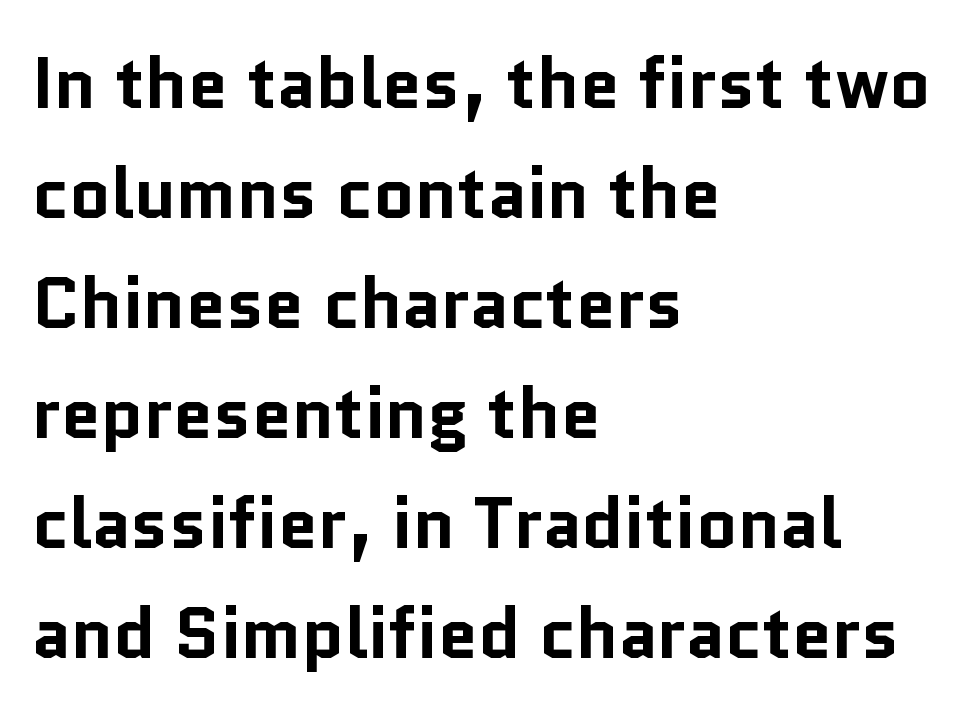
The rendering keeps characters at their native spacing. The string is rendered with underlining switched off. As a designer I'd log this as weight 700, bold. The line-height multiplier appears to be the usual default. To sum up the face: it is a sans, with no serifs. This sample has the flowing, uneven cadence of proportional lettering.
